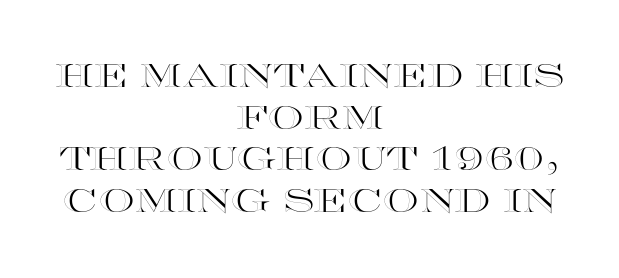
{"italic": "no", "width": "wide", "x_height": "large", "monospaced": "no", "underline": "no", "align": "center", "line_spacing": "normal", "line_spacing_ratio": 1.3, "letter_spacing": "normal", "letter_spacing_em": 0.0, "glyph_px": 32}
